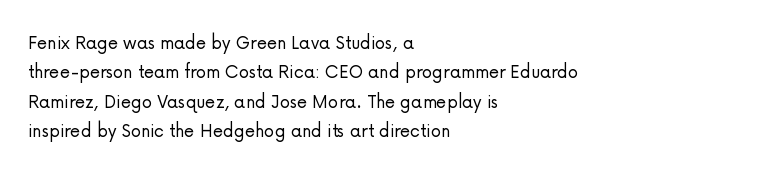
A clean baseline with only descenders dipping below it. If you drew a line through each stem, it would be perfectly vertical. Honestly, the row spacing looks completely unremarkable. Is this a heavy cut? Hardly; it is regular or lighter.
